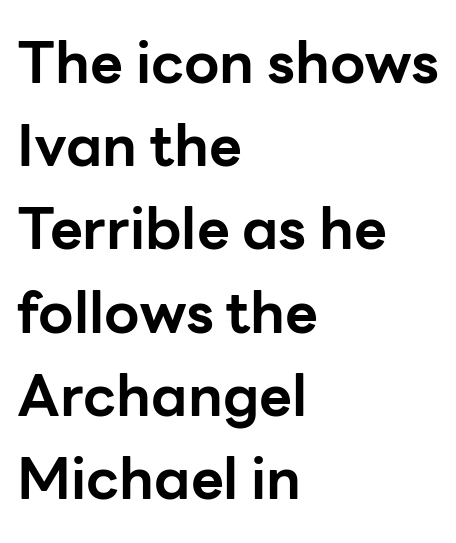
The image shows 57 px bold sans-serif type, upright; set left-aligned, normal line spacing (1.46x), normal letter spacing, not underlined; low stroke contrast and a medium x-height.
